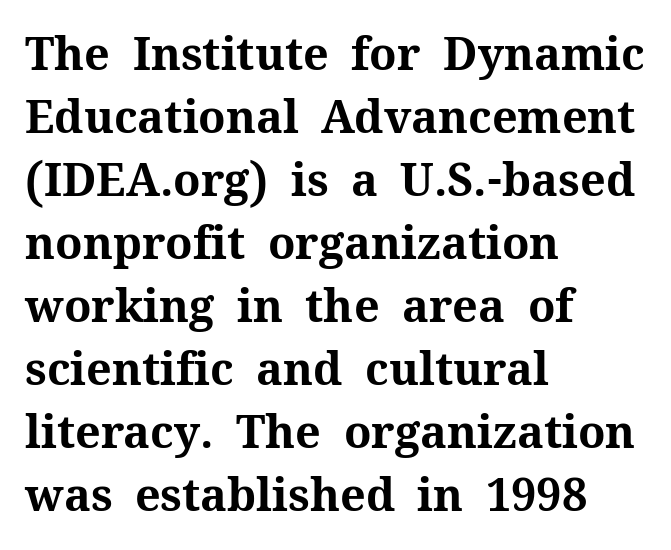
{"serif": "yes", "italic": "no", "bold": "yes", "weight": "bold", "width": "normal", "stroke_contrast": "medium", "x_height": "medium", "monospaced": "no", "underline": "no", "align": "left", "line_spacing": "normal", "line_spacing_ratio": 1.4, "letter_spacing": "normal", "letter_spacing_em": 0.0, "glyph_px": 45}
